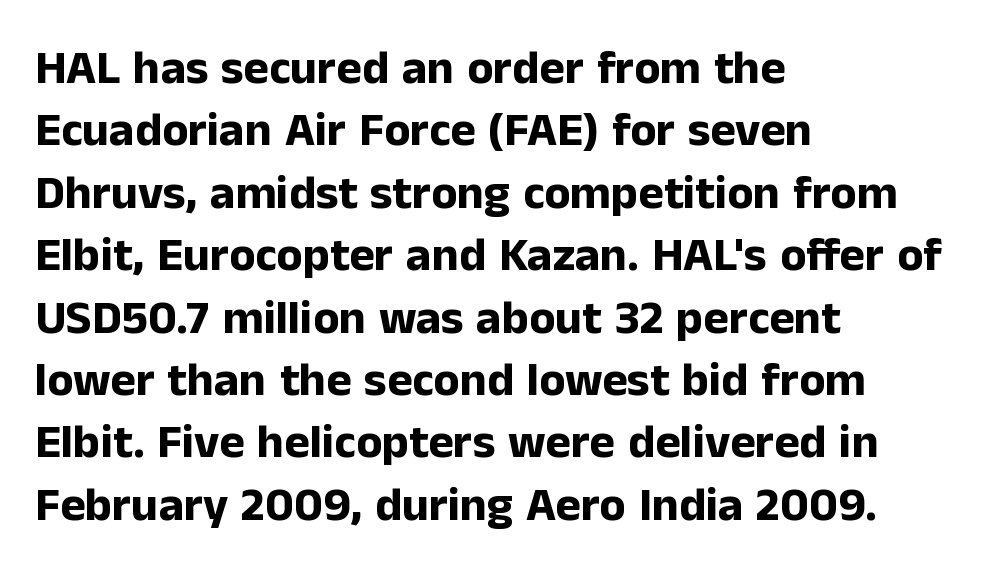
The image shows 48 px bold sans-serif type, upright; set left-aligned, normal line spacing (1.3x), normal letter spacing, not underlined; low stroke contrast and a medium x-height.
